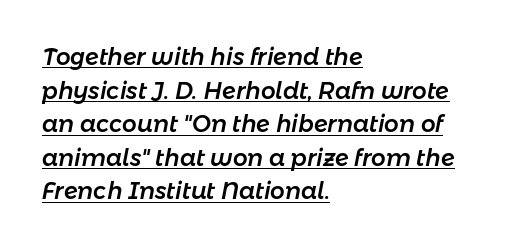
The image shows 23 px text type, italic (leaning right); set left-aligned, normal line spacing (1.46x), normal letter spacing, underlined.
